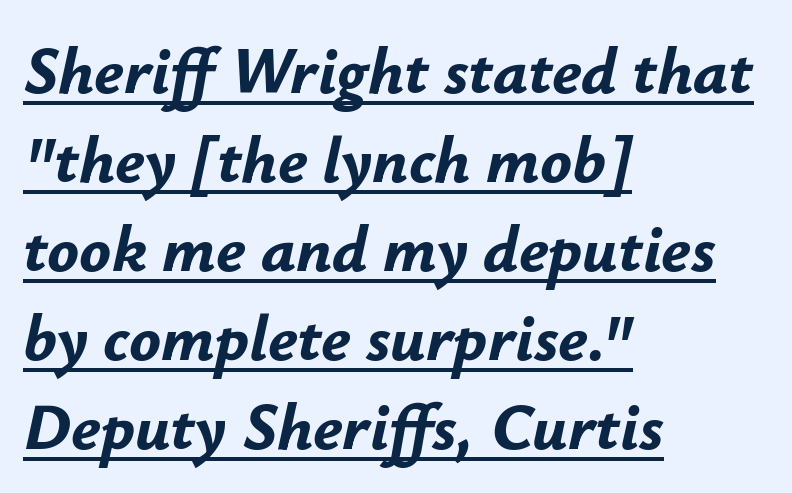
The image shows 66 px bold type, italic (leaning right); set left-aligned, normal line spacing (1.35x), normal letter spacing, underlined; low stroke contrast and a small x-height.
